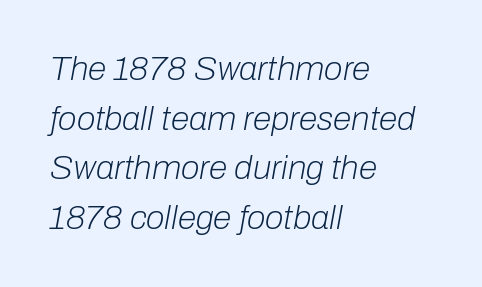
Q: Is the text bold? A: No.
Q: Is the text italic (slanted)? A: Yes, it leans right by about 10 degrees.
Q: Is the text underlined? A: No.
Q: How is the paragraph aligned? A: Left-aligned.
Q: Is the spacing between letters normal or unusually wide? A: Normal.
Q: Is the spacing between lines tight, normal or loose? A: Normal.
Q: Width (condensed, normal, or wide)? A: Normal.
Q: Stroke contrast? A: Low.
Q: x-height? A: Medium.
Q: Monospaced? A: No.
